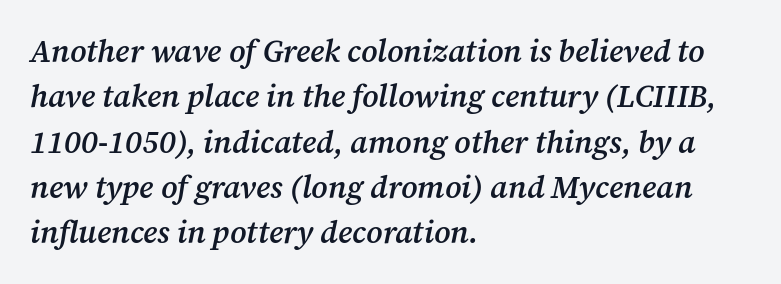
{"serif": "yes", "italic": "yes", "lean": "right", "slant_degrees": 12, "bold": "semi", "weight": "semibold", "width": "normal", "stroke_contrast": "medium", "x_height": "medium", "monospaced": "no", "underline": "no", "align": "left", "line_spacing": "normal", "line_spacing_ratio": 1.46, "letter_spacing": "normal", "letter_spacing_em": 0.0, "glyph_px": 31}
